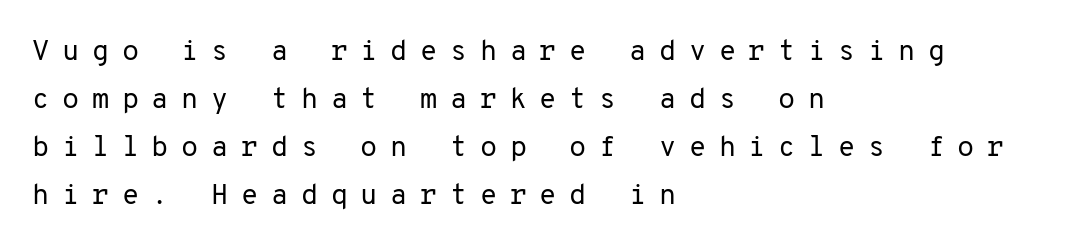
Q: Is the text bold? A: No.
Q: Is the text italic (slanted)? A: No, it is upright.
Q: Is the typeface a serif or a sans-serif typeface? A: Sans-serif.
Q: Is the text underlined? A: No.
Q: How is the paragraph aligned? A: Left-aligned.
Q: Is the spacing between letters normal or unusually wide? A: Unusually wide.
Q: Width (condensed, normal, or wide)? A: Normal.
Q: Stroke contrast? A: Low.
Q: x-height? A: Medium.
Q: Monospaced? A: Yes.
